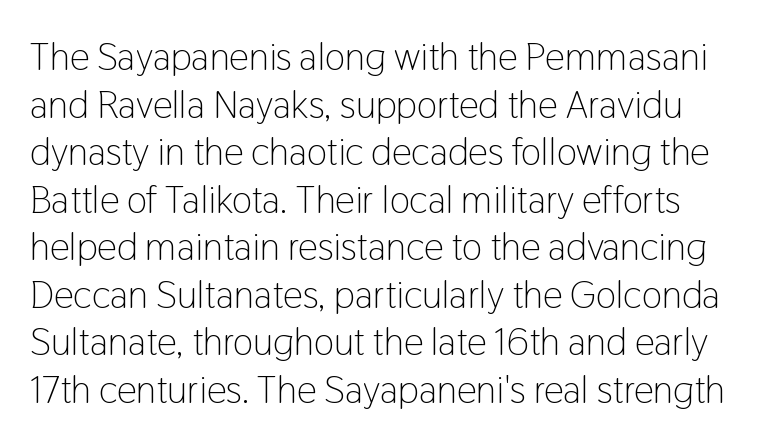
Q: Is the text bold? A: No.
Q: Is the text italic (slanted)? A: No, it is upright.
Q: Is the typeface a serif or a sans-serif typeface? A: Sans-serif.
Q: Is the text underlined? A: No.
Q: Is the spacing between letters normal or unusually wide? A: Normal.
Q: Width (condensed, normal, or wide)? A: Condensed.
Q: Stroke contrast? A: Low.
Q: x-height? A: Medium.
Q: Monospaced? A: No.
